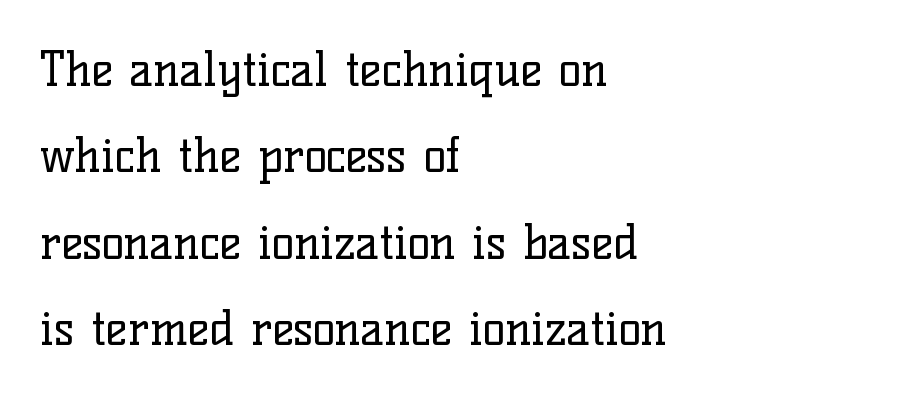
Tracking value appears to be zero — textbook default spacing. I'd call this a serif setting — the letters wear small feet. No extra ink here — the face is not bold. Each row of text sits above clean, open space. Is this a fixed-width face? No — the glyphs have proportional, varying widths. Where is the straight margin? On the left.
